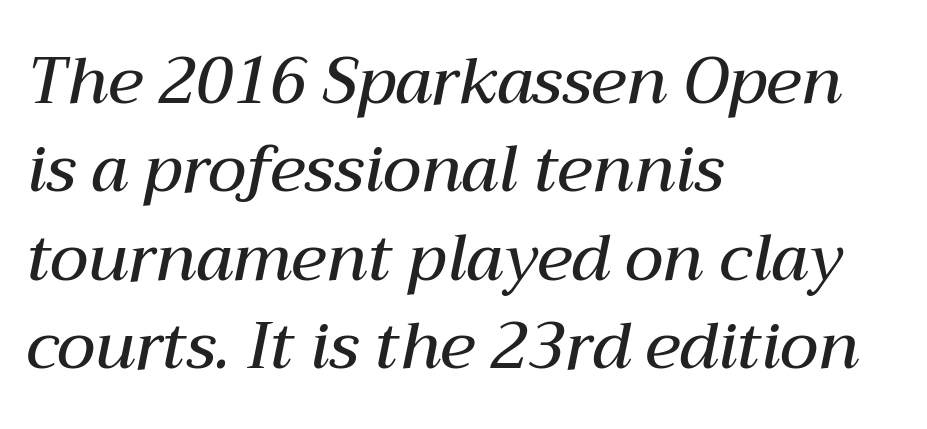
Q: Is the text bold? A: Semi-bold.
Q: Is the text italic (slanted)? A: Yes, it leans right by about 12 degrees.
Q: Is the text underlined? A: No.
Q: How is the paragraph aligned? A: Left-aligned.
Q: Is the spacing between letters normal or unusually wide? A: Normal.
Q: Is the spacing between lines tight, normal or loose? A: Normal.
Q: Width (condensed, normal, or wide)? A: Normal.
Q: Stroke contrast? A: Medium.
Q: x-height? A: Medium.
Q: Monospaced? A: No.
